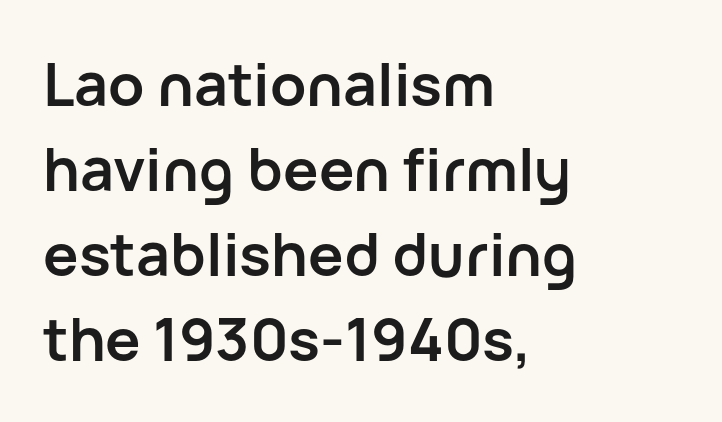
The image shows 59 px semibold sans-serif type, upright; set left-aligned, normal line spacing (1.44x), normal letter spacing, not underlined; low stroke contrast and a medium x-height.
